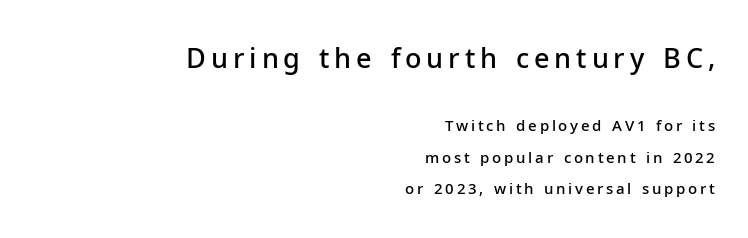
{"italic": "no", "bold": "semi", "underline": "no", "align": "right", "line_spacing": "loose", "line_spacing_ratio": 2.1, "larger_block": "first", "size_ratio": 1.8, "glyph_px": 27}
